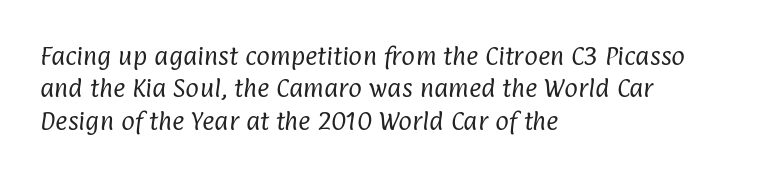
The image shows 21 px text type; set left-aligned, normal line spacing (1.54x), normal letter spacing, not underlined.
